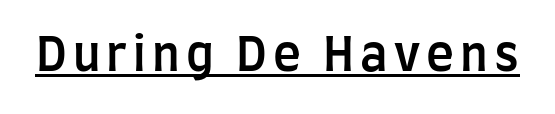
Notice how a bar underscores the lettering throughout. Here the designer chose a conventional face with non-uniform glyph widths. To sum up the face: it is a sans, with no serifs. Semibold letterforms, between regular and bold. This is roman type, the default non-slanted kind.
